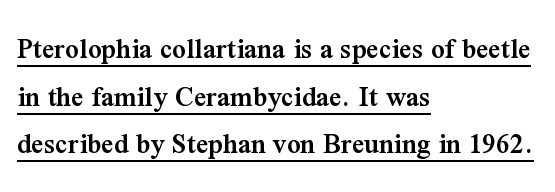
Q: Is the text bold? A: Semi-bold.
Q: Is the text italic (slanted)? A: No, it is upright.
Q: Is the typeface a serif or a sans-serif typeface? A: Serif.
Q: Is the text underlined? A: Yes.
Q: How is the paragraph aligned? A: Left-aligned.
Q: Is the spacing between letters normal or unusually wide? A: Normal.
Q: Is the spacing between lines tight, normal or loose? A: Normal.
Q: Width (condensed, normal, or wide)? A: Normal.
Q: Stroke contrast? A: Medium.
Q: x-height? A: Medium.
Q: Monospaced? A: No.
